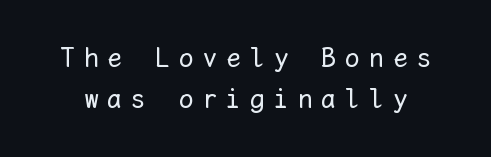
Q: Is the text bold? A: No.
Q: Is the text italic (slanted)? A: No, it is upright.
Q: Is the text underlined? A: No.
Q: Is the spacing between letters normal or unusually wide? A: Unusually wide.
Q: Is the spacing between lines tight, normal or loose? A: Normal.
Q: Width (condensed, normal, or wide)? A: Normal.
Q: Stroke contrast? A: Low.
Q: x-height? A: Medium.
Q: Monospaced? A: Yes.
